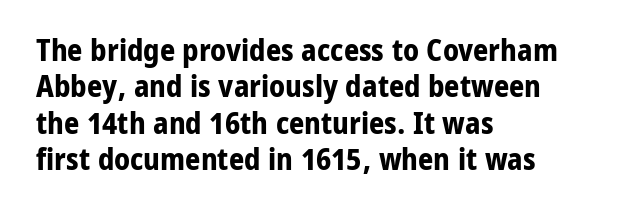
Words float on clear page, feet unadorned. Upright lettering throughout. Is this a sans? Yes — the strokes have no serifs. Between one letter and the next there's only the usual sliver of space.
